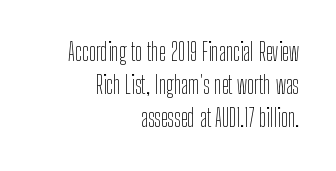
The image shows 24 px text type, upright; set right-aligned, normal line spacing (1.38x), normal letter spacing, not underlined.
